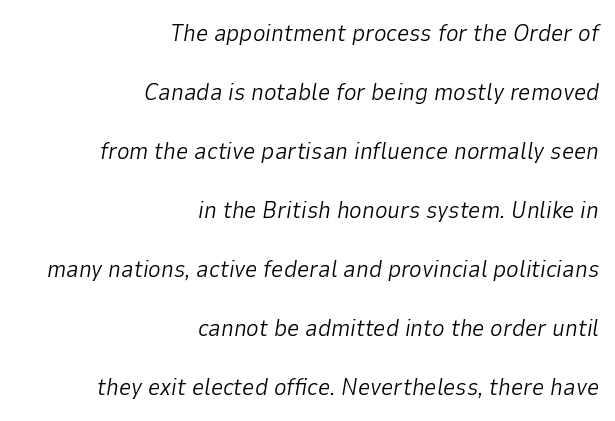
{"italic": "yes", "lean": "right", "slant_degrees": 9, "bold": "no", "underline": "no", "align": "right", "line_spacing": "loose", "line_spacing_ratio": 2.46, "letter_spacing": "normal", "letter_spacing_em": 0.0, "glyph_px": 24}
